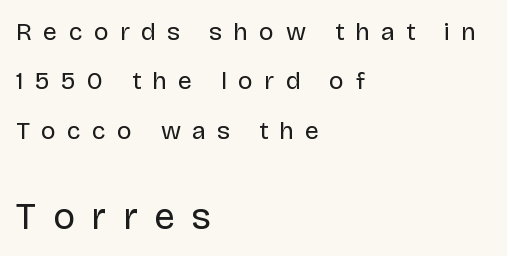
{"serif": "no", "italic": "no", "bold": "no", "weight": "regular", "width": "normal", "stroke_contrast": "low", "x_height": "large", "monospaced": "no", "underline": "no", "align": "left", "line_spacing": "loose", "line_spacing_ratio": 1.98, "letter_spacing": "wide", "letter_spacing_em": 0.45, "larger_block": "second", "size_ratio": 1.48, "glyph_px": 37}
